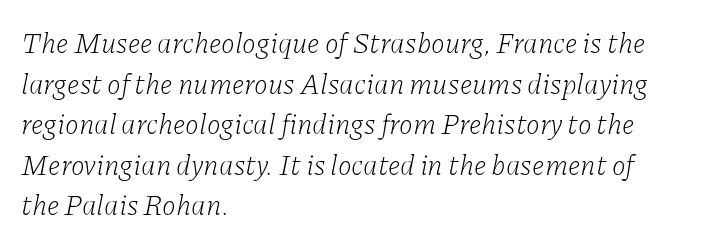
{"serif": "yes", "italic": "yes", "lean": "right", "slant_degrees": 11, "bold": "no", "weight": "light", "width": "normal", "stroke_contrast": "low", "x_height": "medium", "monospaced": "no", "underline": "no", "align": "left", "line_spacing": "normal", "line_spacing_ratio": 1.45, "letter_spacing": "normal", "letter_spacing_em": 0.0, "glyph_px": 28}
